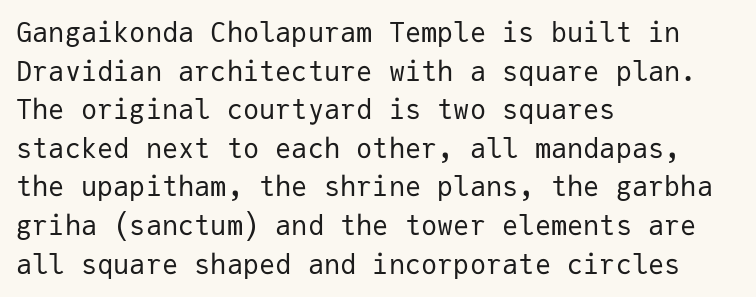
Q: Is the text bold? A: No.
Q: Is the text italic (slanted)? A: No, it is upright.
Q: Is the text underlined? A: No.
Q: How is the paragraph aligned? A: Left-aligned.
Q: Is the spacing between letters normal or unusually wide? A: Normal.
Q: Is the spacing between lines tight, normal or loose? A: Normal.
